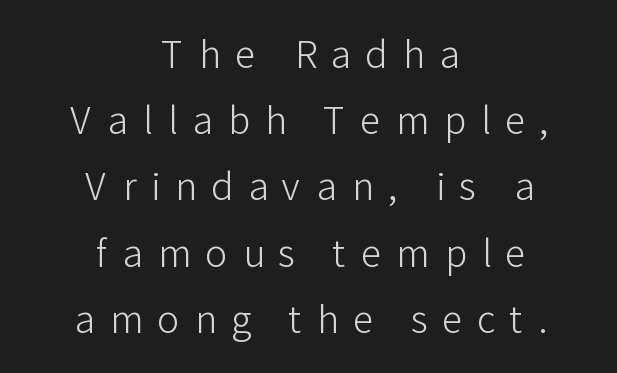
{"serif": "no", "italic": "no", "bold": "no", "weight": "light", "width": "normal", "stroke_contrast": "low", "x_height": "medium", "monospaced": "no", "underline": "no", "align": "center", "line_spacing_ratio": 1.79, "letter_spacing": "wide", "letter_spacing_em": 0.4, "glyph_px": 37}
